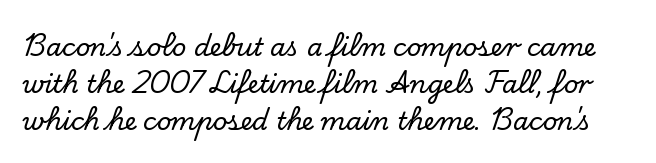
Tracking here is standard; glyphs follow each other at the usual distance. The passage shown is not underscored anywhere. Is there much room between lines? A standard amount, neither cramped nor airy.
